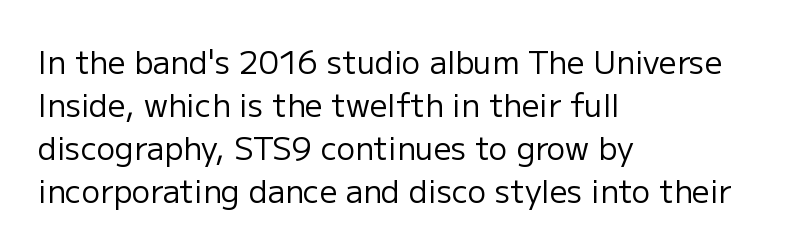
{"serif": "no", "italic": "no", "bold": "no", "weight": "regular", "width": "normal", "stroke_contrast": "low", "x_height": "medium", "monospaced": "no", "underline": "no", "align": "left", "line_spacing": "normal", "line_spacing_ratio": 1.39, "letter_spacing": "normal", "letter_spacing_em": 0.0, "glyph_px": 31}
